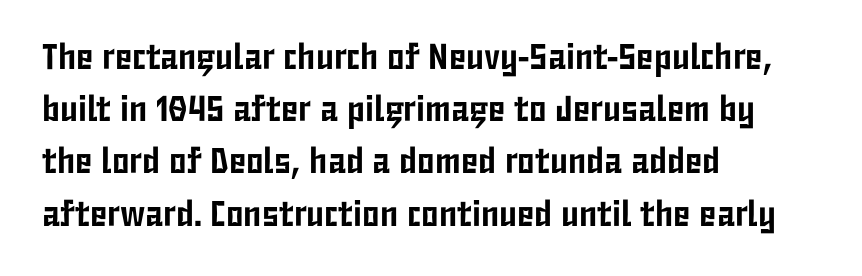
Q: Is the text italic (slanted)? A: No, it is upright.
Q: Is the typeface a serif or a sans-serif typeface? A: Sans-serif.
Q: Is the text underlined? A: No.
Q: How is the paragraph aligned? A: Left-aligned.
Q: Is the spacing between letters normal or unusually wide? A: Normal.
Q: Is the spacing between lines tight, normal or loose? A: Normal.
Q: Width (condensed, normal, or wide)? A: Condensed.
Q: Stroke contrast? A: Low.
Q: x-height? A: Medium.
Q: Monospaced? A: No.
